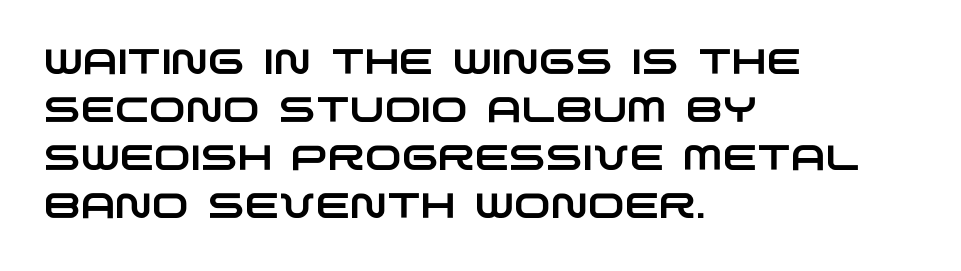
Q: Is the typeface a serif or a sans-serif typeface? A: Sans-serif.
Q: Is the text underlined? A: No.
Q: How is the paragraph aligned? A: Left-aligned.
Q: Is the spacing between letters normal or unusually wide? A: Normal.
Q: Is the spacing between lines tight, normal or loose? A: Normal.
Q: Width (condensed, normal, or wide)? A: Wide.
Q: Stroke contrast? A: Low.
Q: x-height? A: Large.
Q: Monospaced? A: No.
